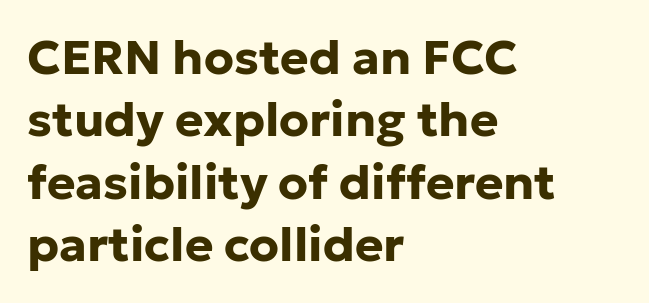
The passage shown is emphatically bold. The letters sit at their default tracking, neither squeezed nor spread. Font category for this specimen: sans-serif. Do the characters align in a grid? No, the font is proportional.
